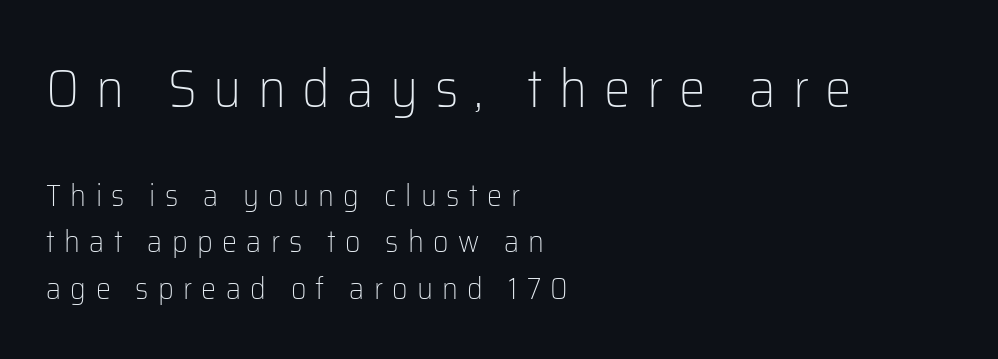
The image shows 53 px light sans-serif type, upright; set left-aligned, normal line spacing (1.55x), unusually wide letter spacing (+0.31 em), not underlined; the first (top) block is 1.77x larger; low stroke contrast and a medium x-height.
